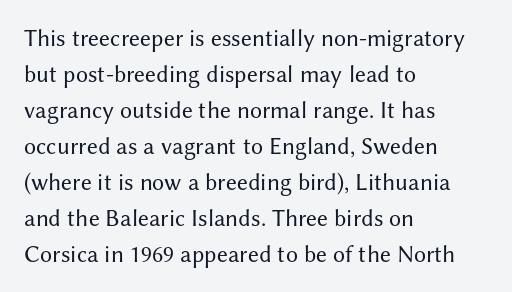
There is no visible air inserted between adjacent glyphs. The rendering anchors every line to the left-hand side. Counters stay open thanks to moderate or lighter strokes. Is there much room between lines? A standard amount, neither cramped nor airy. Type without underlining.
